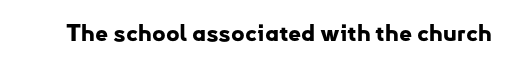
Notice how thick the strokes are: this is what a full bold looks like. In terms of letterspacing, this is plain default setting. The specimen omits any rule beneath the text block's lines. The lettering stays uniformly vertical, giving the passage a roman look.
